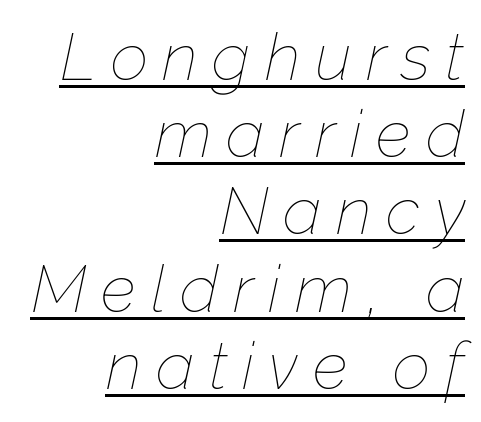
Q: Is the text bold? A: No.
Q: Is the text italic (slanted)? A: Yes, it leans right by about 12 degrees.
Q: Is the text underlined? A: Yes.
Q: How is the paragraph aligned? A: Right-aligned.
Q: Is the spacing between letters normal or unusually wide? A: Unusually wide.
Q: Width (condensed, normal, or wide)? A: Normal.
Q: Stroke contrast? A: Low.
Q: x-height? A: Medium.
Q: Monospaced? A: No.
